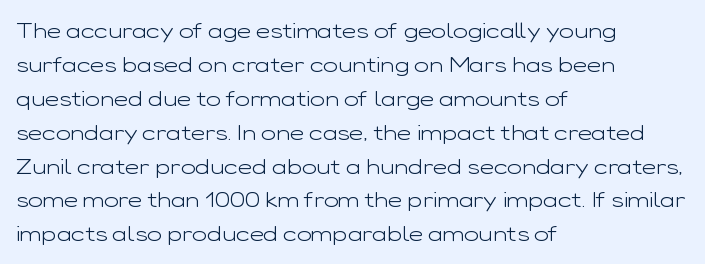
Q: Is the text bold? A: No.
Q: Is the text italic (slanted)? A: No, it is upright.
Q: Is the text underlined? A: No.
Q: How is the paragraph aligned? A: Left-aligned.
Q: Is the spacing between letters normal or unusually wide? A: Normal.
Q: Is the spacing between lines tight, normal or loose? A: Normal.
